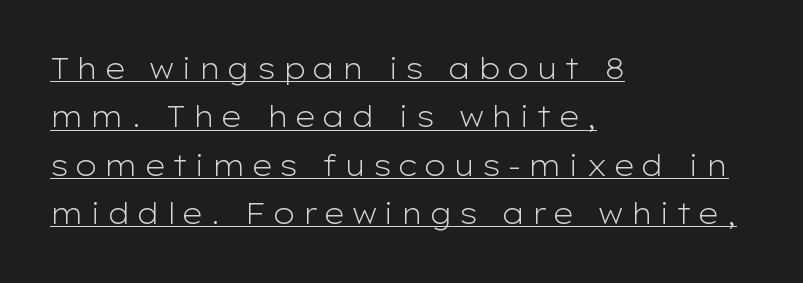
{"serif": "no", "italic": "no", "bold": "no", "weight": "light", "width": "wide", "stroke_contrast": "low", "x_height": "medium", "monospaced": "no", "underline": "yes", "align": "left", "line_spacing": "normal", "line_spacing_ratio": 1.67, "letter_spacing": "wide", "letter_spacing_em": 0.21, "glyph_px": 29}
